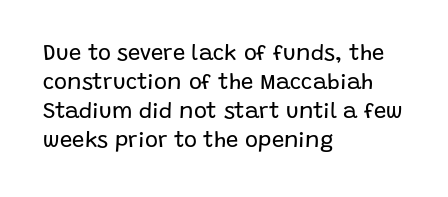
Tall strokes in this sample are plumb rather than angled. The passage shown has conventional tracking throughout. Every row of glyphs begins at an identical x-position on the left. A normal amount of white space separates one row of letters from the next. Type without underlining.
